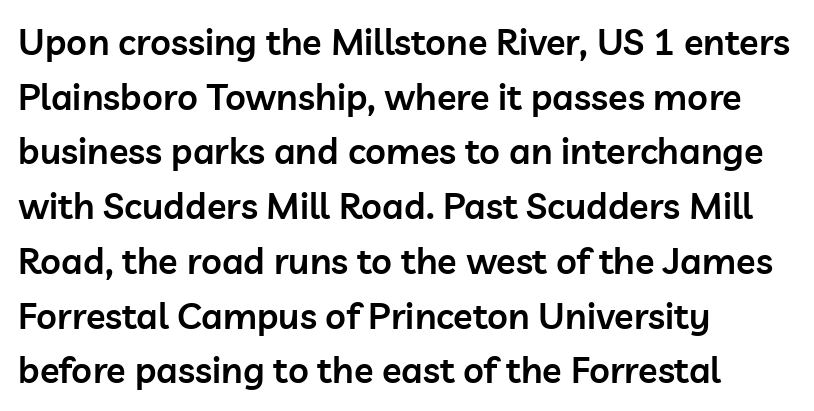
{"serif": "no", "italic": "no", "bold": "semi", "weight": "semibold", "width": "normal", "stroke_contrast": "low", "x_height": "medium", "monospaced": "no", "underline": "no", "align": "left", "line_spacing": "normal", "line_spacing_ratio": 1.52, "letter_spacing": "normal", "letter_spacing_em": 0.0, "glyph_px": 36}
